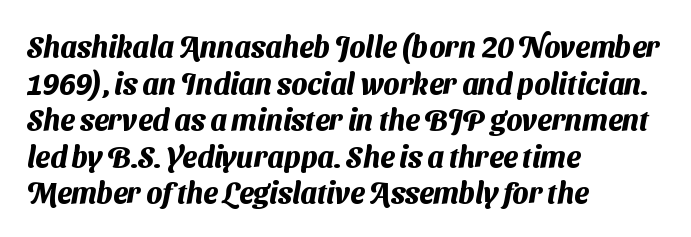
The letterforms sit shoulder to shoulder at normal distance. Type style note: lacks serifs. Think of a printed novel: that variable character pitch is what you see here. Students, this is bold: see how much ink each stroke carries. The rendering uses a moderate line-height, typical for paragraphs. The space directly below the letters is spotless.
